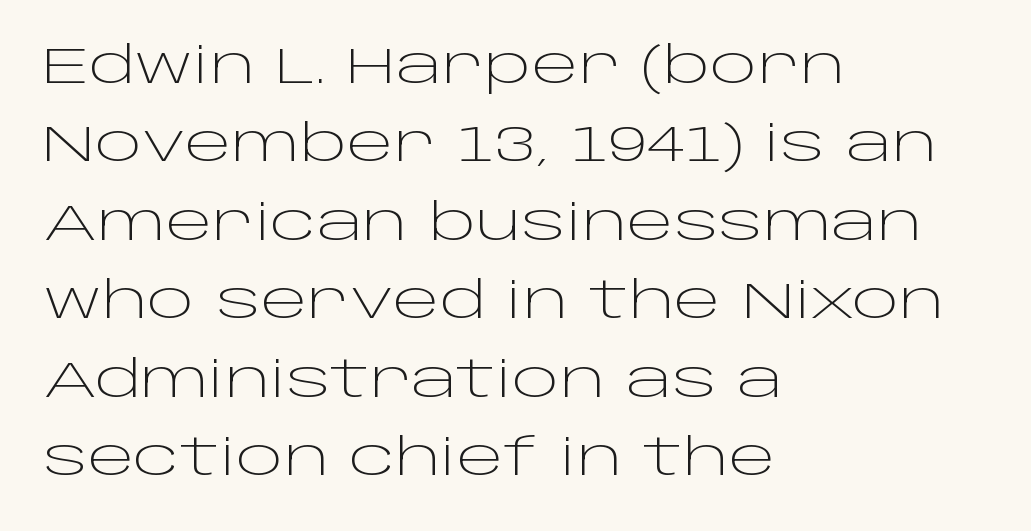
Q: Is the text bold? A: No.
Q: Is the text italic (slanted)? A: No, it is upright.
Q: Is the typeface a serif or a sans-serif typeface? A: Sans-serif.
Q: Is the text underlined? A: No.
Q: How is the paragraph aligned? A: Left-aligned.
Q: Is the spacing between letters normal or unusually wide? A: Normal.
Q: Is the spacing between lines tight, normal or loose? A: Normal.
Q: Width (condensed, normal, or wide)? A: Wide.
Q: Stroke contrast? A: Low.
Q: x-height? A: Large.
Q: Monospaced? A: No.
